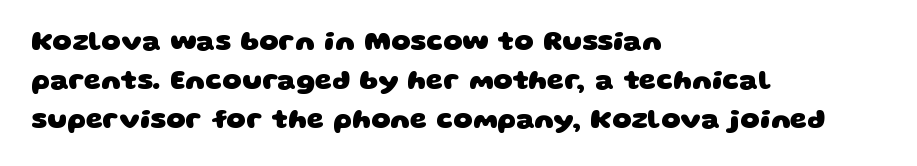
Q: Is the text bold? A: Yes.
Q: Is the text underlined? A: No.
Q: How is the paragraph aligned? A: Left-aligned.
Q: Is the spacing between letters normal or unusually wide? A: Normal.
Q: Is the spacing between lines tight, normal or loose? A: Normal.
